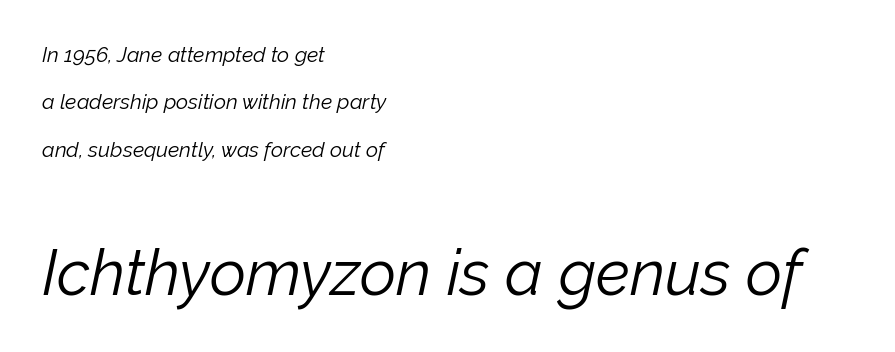
The image shows 63 px light type, italic (leaning right); set left-aligned, loose line spacing (2.26x), normal letter spacing, not underlined; the second (bottom) block is 3.0x larger; low stroke contrast and a medium x-height.
